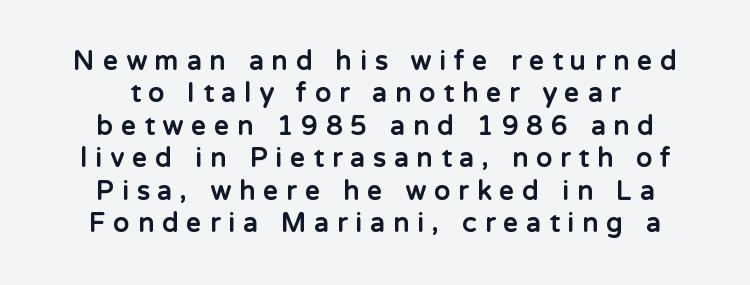
The image shows 26 px bold type, upright; set centered, normal line spacing (1.25x), unusually wide letter spacing (+0.32 em), not underlined.
